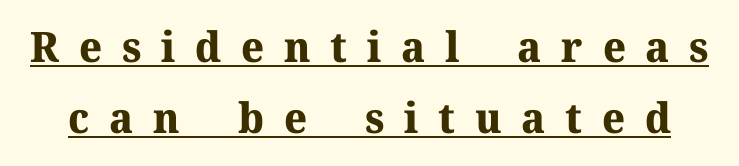
Q: Is the text bold? A: Yes.
Q: Is the text italic (slanted)? A: No, it is upright.
Q: Is the typeface a serif or a sans-serif typeface? A: Serif.
Q: Is the text underlined? A: Yes.
Q: Is the spacing between letters normal or unusually wide? A: Unusually wide.
Q: Is the spacing between lines tight, normal or loose? A: Normal.
Q: Width (condensed, normal, or wide)? A: Normal.
Q: Stroke contrast? A: Medium.
Q: x-height? A: Medium.
Q: Monospaced? A: No.
